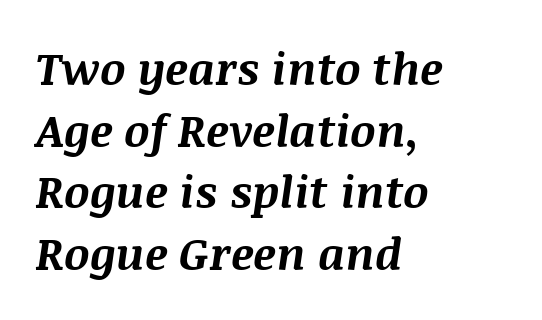
{"italic": "yes", "lean": "right", "slant_degrees": 8, "bold": "yes", "weight": "bold", "width": "normal", "stroke_contrast": "medium", "x_height": "large", "monospaced": "no", "underline": "no", "align": "left", "line_spacing": "normal", "line_spacing_ratio": 1.37, "letter_spacing": "normal", "letter_spacing_em": 0.0, "glyph_px": 45}
